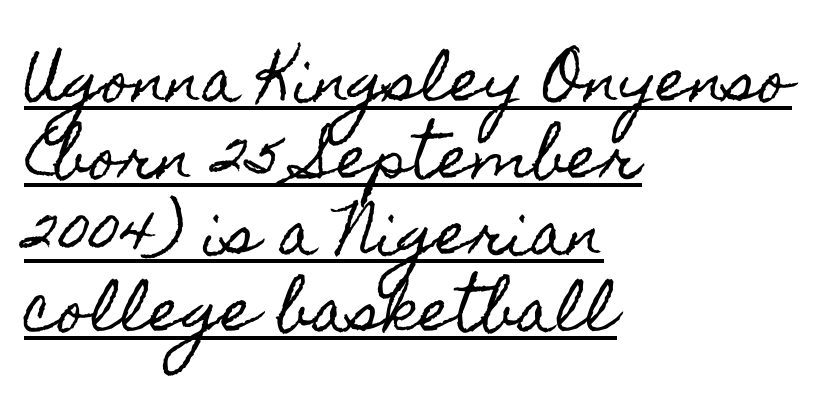
Rows of type keep a routine distance in the vertical direction. Honestly, the underline is the first thing you notice here. Does the copy run flush right? No — it runs flush left. Nobody touched the tracking dial on this one. Each letter keeps its own natural width here, so spacing adapts to shape.
